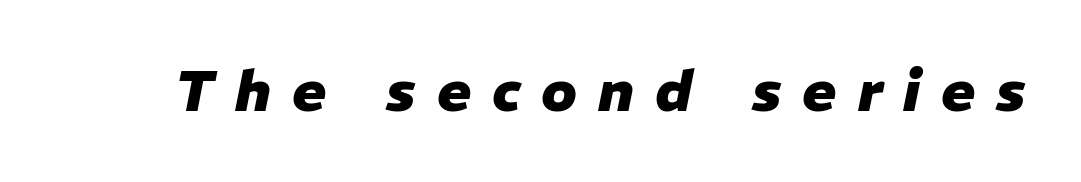
{"italic": "yes", "lean": "right", "slant_degrees": 11, "bold": "yes", "weight": "heavy", "width": "normal", "stroke_contrast": "low", "x_height": "medium", "monospaced": "no", "underline": "no", "letter_spacing": "wide", "letter_spacing_em": 0.37, "glyph_px": 57}
